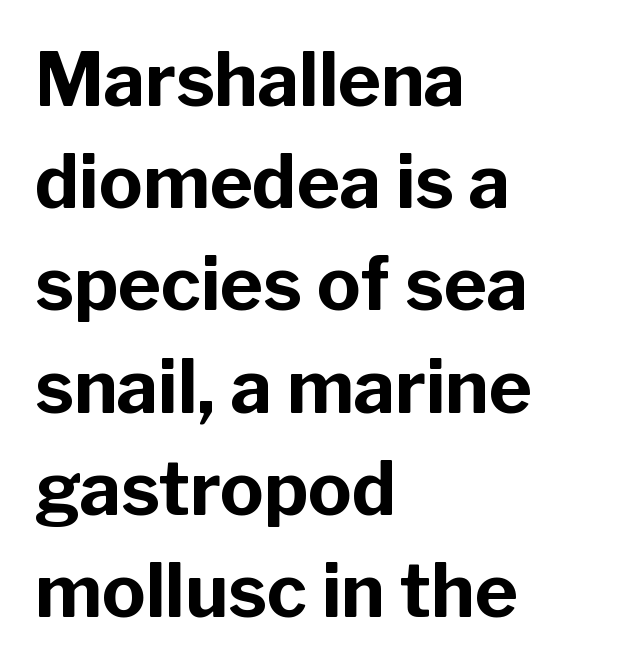
{"serif": "no", "italic": "no", "bold": "yes", "weight": "bold", "width": "normal", "stroke_contrast": "low", "x_height": "medium", "monospaced": "no", "underline": "no", "align": "left", "line_spacing": "normal", "line_spacing_ratio": 1.4, "letter_spacing": "normal", "letter_spacing_em": 0.0, "glyph_px": 73}
